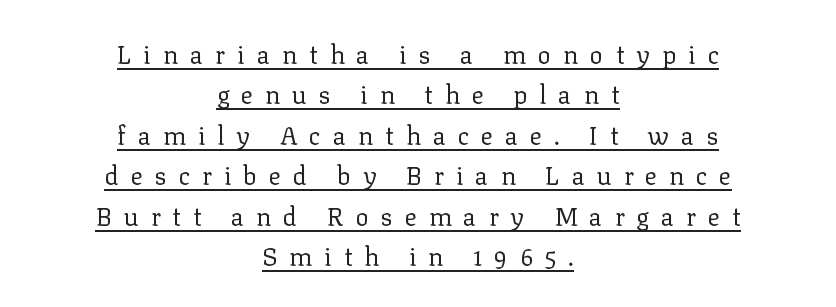
Regarding leading, the lines here are spaced in the standard way. The horizontal fit of the characters is loose and conspicuously gappy. This sample uses an upright cut, with every glyph sitting square on the baseline. No heavy texture on the line: the type isn't bold. Alignment: centered. These characters rest on top of a visible drawn line.
